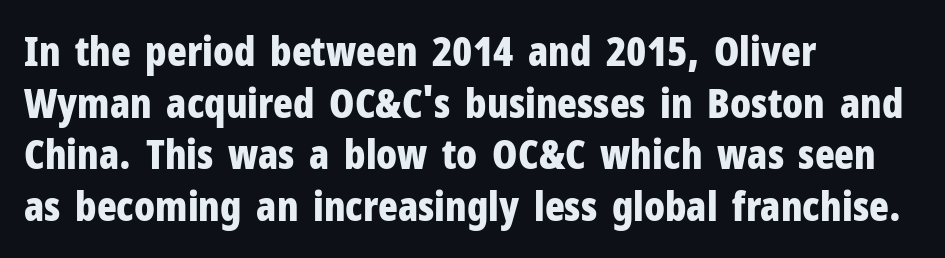
Q: Is the text bold? A: Yes.
Q: Is the text italic (slanted)? A: No, it is upright.
Q: Is the typeface a serif or a sans-serif typeface? A: Sans-serif.
Q: Is the text underlined? A: No.
Q: How is the paragraph aligned? A: Left-aligned.
Q: Is the spacing between letters normal or unusually wide? A: Normal.
Q: Is the spacing between lines tight, normal or loose? A: Normal.
Q: Width (condensed, normal, or wide)? A: Condensed.
Q: Stroke contrast? A: Low.
Q: x-height? A: Medium.
Q: Monospaced? A: No.
